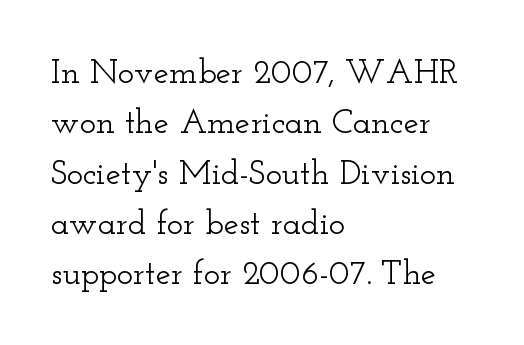
Q: Is the text italic (slanted)? A: No, it is upright.
Q: Is the typeface a serif or a sans-serif typeface? A: Serif.
Q: Is the text underlined? A: No.
Q: How is the paragraph aligned? A: Left-aligned.
Q: Is the spacing between letters normal or unusually wide? A: Normal.
Q: Is the spacing between lines tight, normal or loose? A: Normal.
Q: Width (condensed, normal, or wide)? A: Wide.
Q: Stroke contrast? A: Low.
Q: x-height? A: Small.
Q: Monospaced? A: No.
